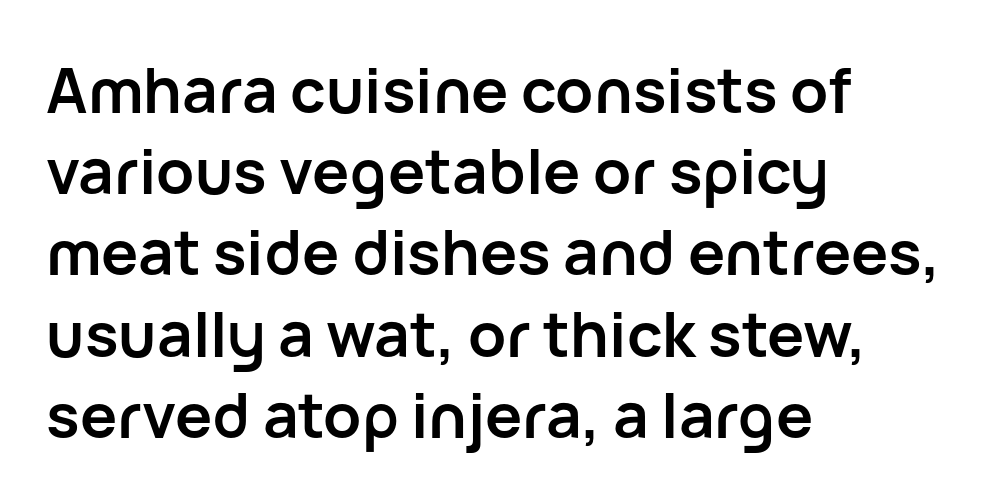
The image shows 62 px semibold sans-serif type, upright; set left-aligned, normal line spacing (1.31x), normal letter spacing, not underlined; low stroke contrast and a medium x-height.
